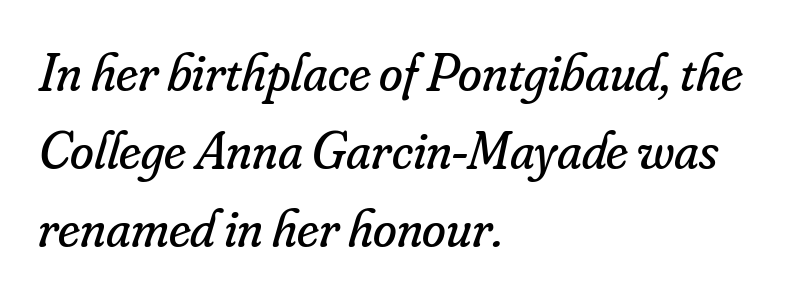
The image shows 54 px regular-weight serif type, italic (leaning right); set left-aligned, normal line spacing (1.44x), normal letter spacing, not underlined; low stroke contrast and a small x-height.
